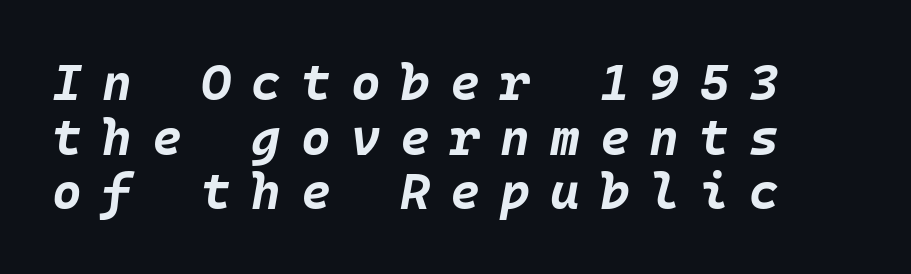
The tracking jumps out immediately: characters are airy and widely separated. The line-height multiplier appears low, near solid setting. The area under the type is left untouched. This is oblique type, the kind used for emphasis or titles.
